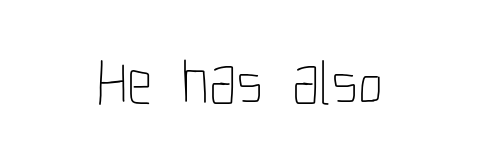
The image shows 63 px thin, condensed type, upright; set normal letter spacing, not underlined; low stroke contrast and a medium x-height.
